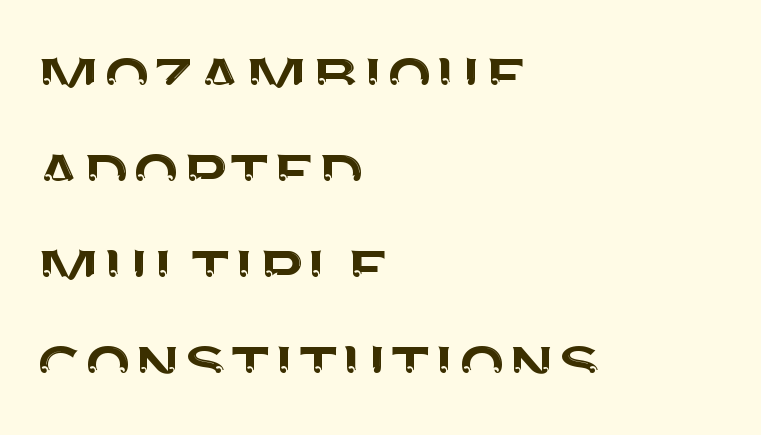
Q: Is the text italic (slanted)? A: No, it is upright.
Q: Is the typeface a serif or a sans-serif typeface? A: Sans-serif.
Q: Is the text underlined? A: No.
Q: How is the paragraph aligned? A: Left-aligned.
Q: Is the spacing between letters normal or unusually wide? A: Normal.
Q: Width (condensed, normal, or wide)? A: Normal.
Q: Stroke contrast? A: Medium.
Q: x-height? A: Large.
Q: Monospaced? A: No.
